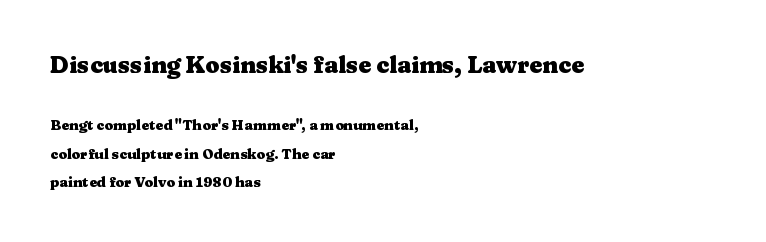
Posture: vertical. The baseline area is clear. This block would shrink considerably if given ordinary leading; it's expanded now. The paragraph shown leans on its left margin. The letters in the upper block stand taller than those in the block below. Look at the stroke-to-counter ratio: heavy, a bold.
